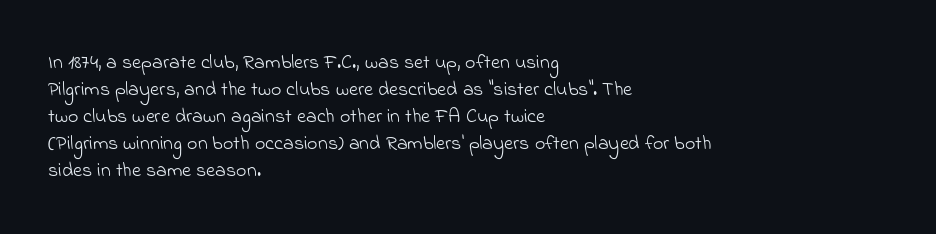
What's the leading like? Ordinary, nothing unusual. This rendering uses left alignment, leaving the right contour irregular. A bare baseline throughout the passage. No heavy texture on the line: the type isn't bold.
